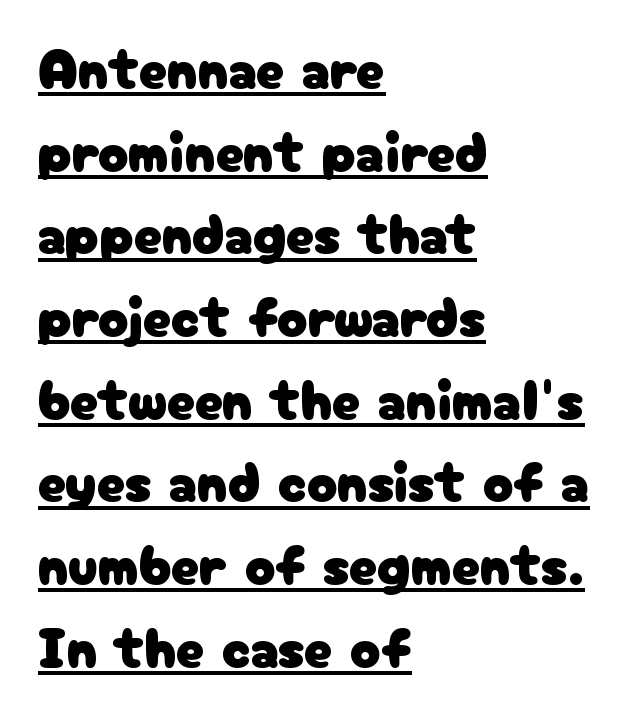
Horizontal alignment here is leftward, the default for most running prose. The block of text has a typical density, with ordinary space between rows. This rendering features underlined lettering. Honestly, the letter spacing is just normal — you wouldn't notice it. Is there any slant? The stems are plumb.
